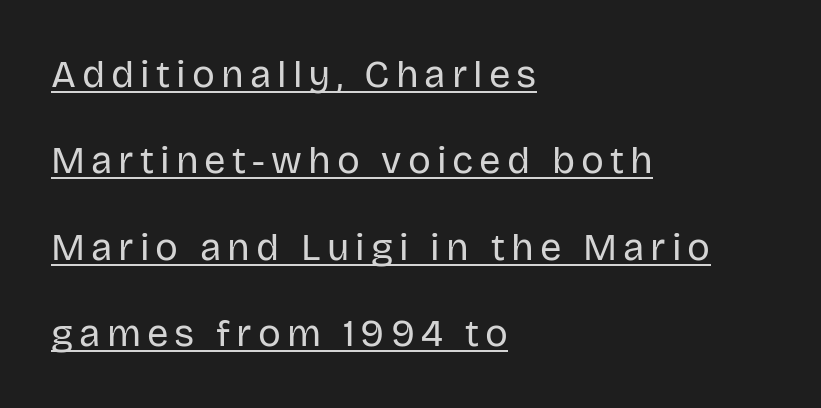
The image shows 38 px regular-weight sans-serif type, upright; set left-aligned, loose line spacing (2.27x), underlined; low stroke contrast and a large x-height.
